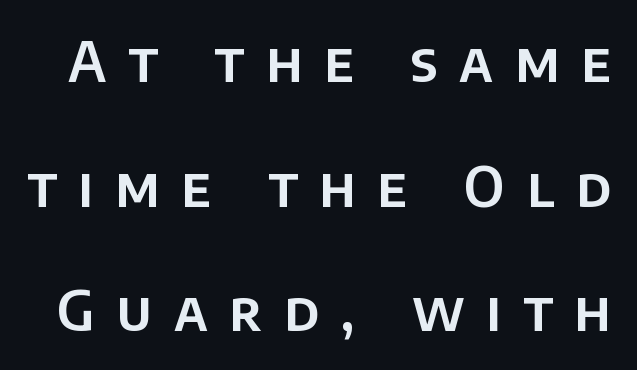
Q: Is the text italic (slanted)? A: No, it is upright.
Q: Is the typeface a serif or a sans-serif typeface? A: Sans-serif.
Q: Is the text underlined? A: No.
Q: Is the spacing between letters normal or unusually wide? A: Unusually wide.
Q: Is the spacing between lines tight, normal or loose? A: Loose.
Q: Width (condensed, normal, or wide)? A: Normal.
Q: Stroke contrast? A: Low.
Q: x-height? A: Large.
Q: Monospaced? A: No.
